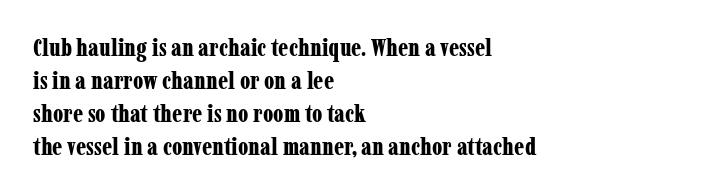
Q: Is the text bold? A: Yes.
Q: Is the text italic (slanted)? A: No, it is upright.
Q: Is the text underlined? A: No.
Q: How is the paragraph aligned? A: Left-aligned.
Q: Is the spacing between letters normal or unusually wide? A: Normal.
Q: Is the spacing between lines tight, normal or loose? A: Normal.
